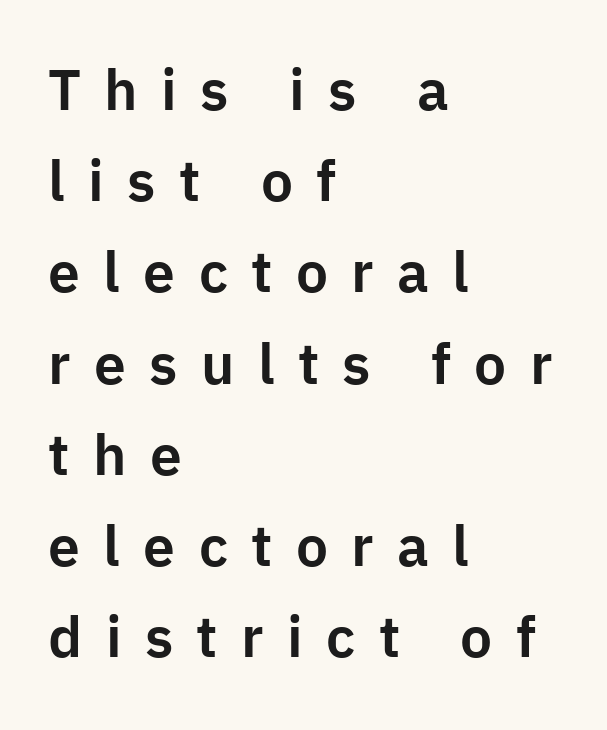
The font's upright variant was chosen for this text. This block has exactly the height ordinary leading produces. These lines stack with their left ends in a neat column. This rendering employs a face without finishing strokes, i.e., a sans-serif. Each row of text sits above clean, open space.
